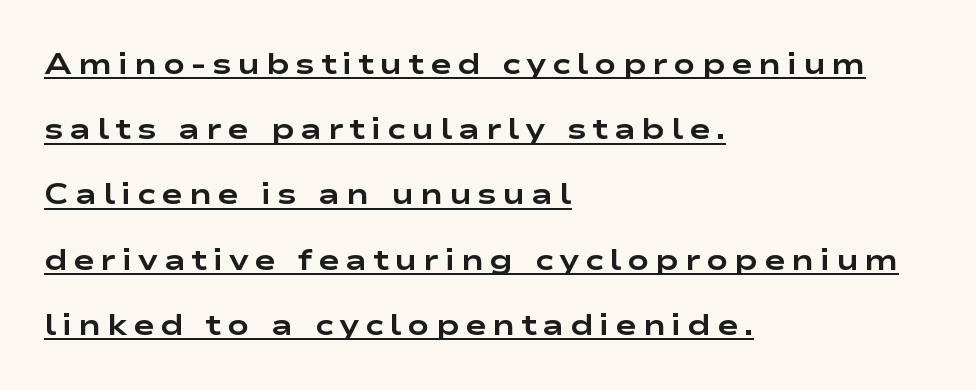
Are there feet on the stems? There aren't — it's a sans. The typesetter has applied underlining to the passage shown. These lines are rendered in a variable-pitch font. Students, note that the glyphs here are deliberately spaced far apart. The typesetter chose a ragged-right arrangement here. Vertical spacing — loose.
